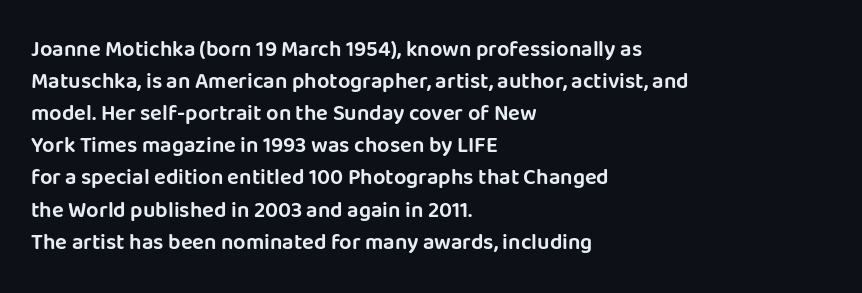
The image shows 22 px text type, upright; set left-aligned, normal line spacing (1.46x), normal letter spacing, not underlined.
